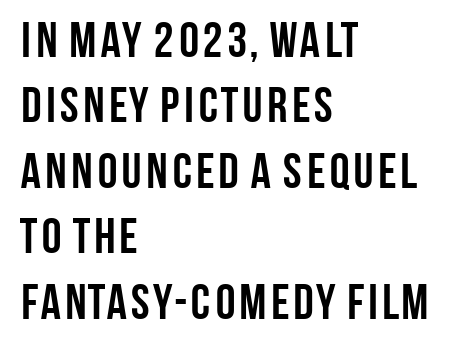
This block has exactly the height ordinary leading produces. The specimen reads as upright at a glance. Heavy, bold letterforms. Tracking value appears to be zero — textbook default spacing. Does the type have serifs? No, each stem ends abruptly. The passage shown is typed in a proportional face where columns would drift.
